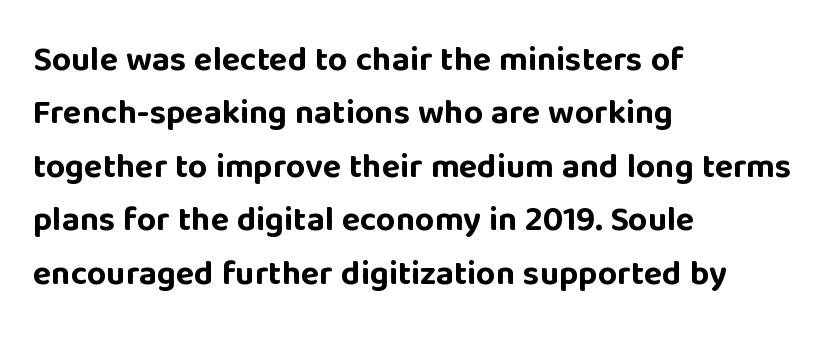
Q: Is the text bold? A: Yes.
Q: Is the text italic (slanted)? A: No, it is upright.
Q: Is the typeface a serif or a sans-serif typeface? A: Sans-serif.
Q: Is the text underlined? A: No.
Q: How is the paragraph aligned? A: Left-aligned.
Q: Is the spacing between letters normal or unusually wide? A: Normal.
Q: Is the spacing between lines tight, normal or loose? A: Normal.
Q: Width (condensed, normal, or wide)? A: Normal.
Q: Stroke contrast? A: Low.
Q: x-height? A: Large.
Q: Monospaced? A: No.
